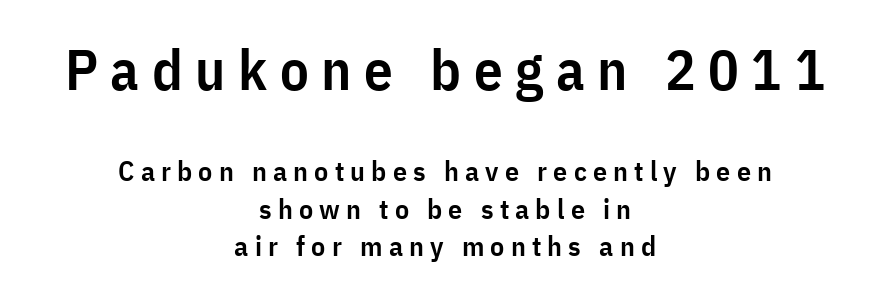
{"serif": "no", "italic": "no", "bold": "semi", "weight": "semibold", "width": "condensed", "stroke_contrast": "low", "x_height": "medium", "monospaced": "no", "underline": "no", "align": "center", "line_spacing": "normal", "line_spacing_ratio": 1.33, "letter_spacing": "wide", "letter_spacing_em": 0.22, "larger_block": "first", "size_ratio": 2.04, "glyph_px": 57}
